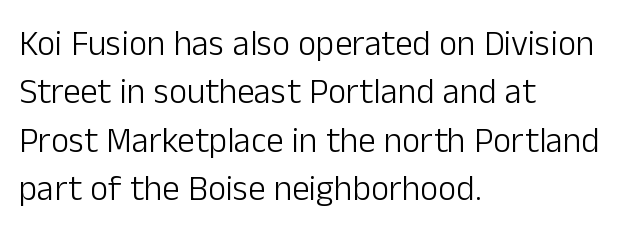
It's the straight-up-and-down kind of type. This sample has the flowing, uneven cadence of proportional lettering. The weight would be labelled regular, book, light, or lighter still. Nobody touched the tracking dial on this one.
